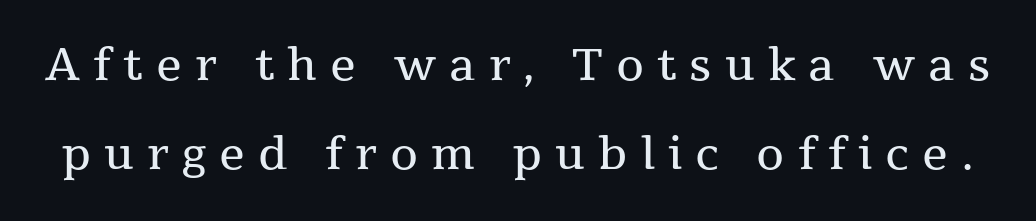
Q: Is the text bold? A: No.
Q: Is the text italic (slanted)? A: No, it is upright.
Q: Is the typeface a serif or a sans-serif typeface? A: Serif.
Q: Is the text underlined? A: No.
Q: Is the spacing between letters normal or unusually wide? A: Unusually wide.
Q: Is the spacing between lines tight, normal or loose? A: Loose.
Q: Width (condensed, normal, or wide)? A: Normal.
Q: Stroke contrast? A: Medium.
Q: x-height? A: Medium.
Q: Monospaced? A: No.
